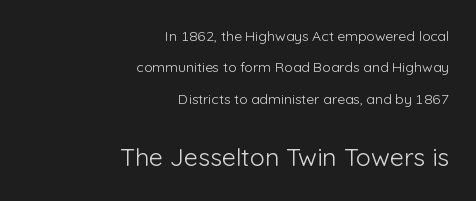
{"italic": "no", "bold": "no", "underline": "no", "align": "right", "line_spacing": "loose", "line_spacing_ratio": 2.24, "letter_spacing": "normal", "letter_spacing_em": 0.0, "larger_block": "second", "size_ratio": 1.79, "glyph_px": 25}
